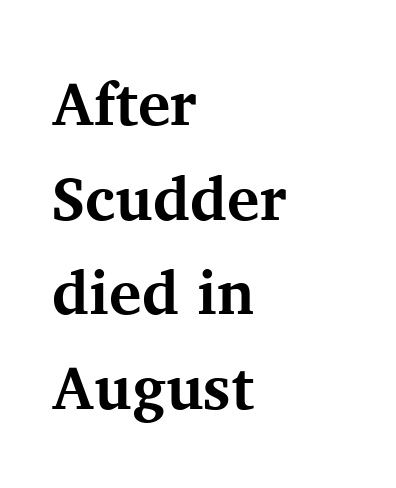
Q: Is the text bold? A: Yes.
Q: Is the text italic (slanted)? A: No, it is upright.
Q: Is the typeface a serif or a sans-serif typeface? A: Serif.
Q: Is the text underlined? A: No.
Q: How is the paragraph aligned? A: Left-aligned.
Q: Is the spacing between letters normal or unusually wide? A: Normal.
Q: Is the spacing between lines tight, normal or loose? A: Normal.
Q: Width (condensed, normal, or wide)? A: Normal.
Q: Stroke contrast? A: Medium.
Q: x-height? A: Medium.
Q: Monospaced? A: No.
